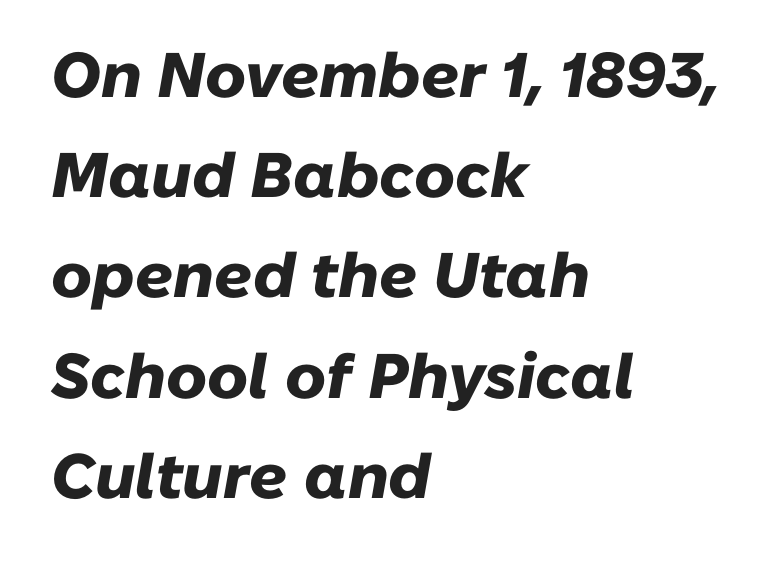
Rendered with sloped, italic letterforms. These lines are rendered in a variable-pitch font. Stroke thickness is high; the sample reads as a true bold. Where is the straight margin? On the left.
